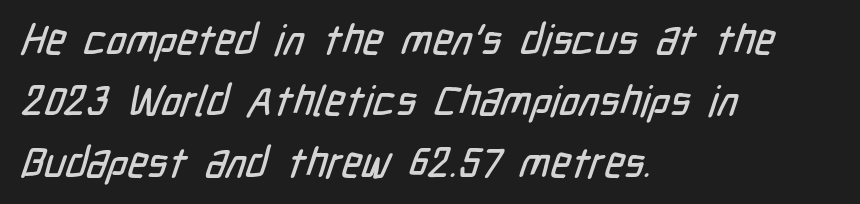
The passage shown is typed in a proportional face where columns would drift. The compositor pushed each line to the left boundary. Horizontal bands of white between lines are of average thickness. Letters rest on an invisible, unmarked baseline. Nothing unusual about the tracking: characters are spaced as the font intends.
